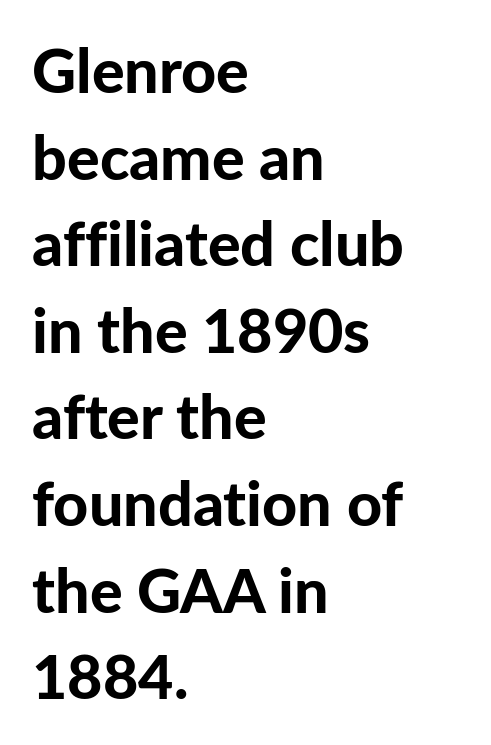
Q: Is the text bold? A: Yes.
Q: Is the text italic (slanted)? A: No, it is upright.
Q: Is the typeface a serif or a sans-serif typeface? A: Sans-serif.
Q: Is the text underlined? A: No.
Q: How is the paragraph aligned? A: Left-aligned.
Q: Is the spacing between letters normal or unusually wide? A: Normal.
Q: Is the spacing between lines tight, normal or loose? A: Normal.
Q: Width (condensed, normal, or wide)? A: Normal.
Q: Stroke contrast? A: Low.
Q: x-height? A: Medium.
Q: Monospaced? A: No.
